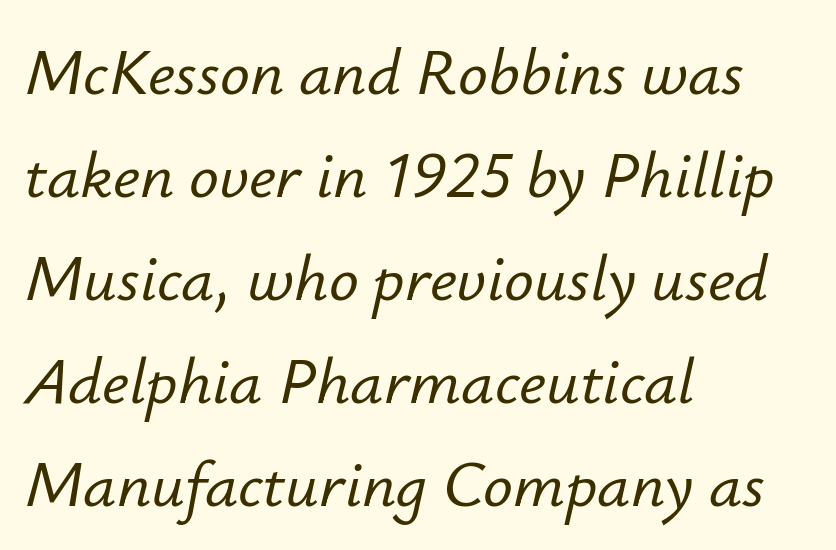
Q: Is the text italic (slanted)? A: Yes, it leans right by about 12 degrees.
Q: Is the text underlined? A: No.
Q: How is the paragraph aligned? A: Left-aligned.
Q: Is the spacing between letters normal or unusually wide? A: Normal.
Q: Is the spacing between lines tight, normal or loose? A: Normal.
Q: Width (condensed, normal, or wide)? A: Normal.
Q: Stroke contrast? A: Low.
Q: x-height? A: Small.
Q: Monospaced? A: No.
